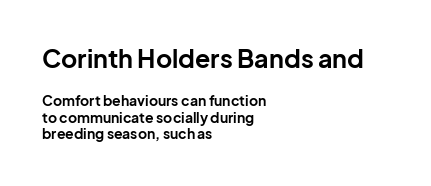
{"italic": "no", "bold": "yes", "underline": "no", "align": "left", "line_spacing_ratio": 1.17, "letter_spacing": "normal", "letter_spacing_em": 0.0, "larger_block": "first", "size_ratio": 1.79, "glyph_px": 25}
